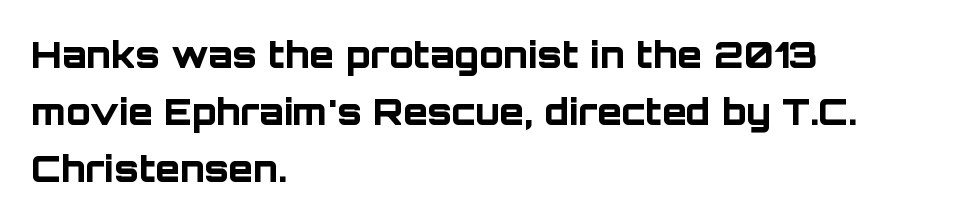
The image shows 36 px bold sans-serif type, upright; set left-aligned, normal line spacing (1.58x), normal letter spacing, not underlined; low stroke contrast and a large x-height.
